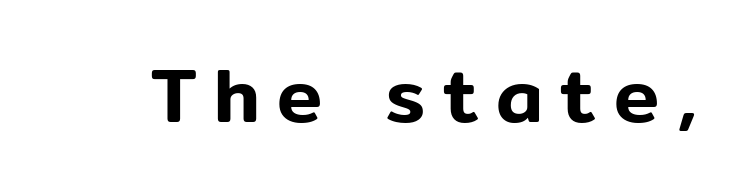
The image shows 76 px sans-serif type, upright; set unusually wide letter spacing (+0.23 em), not underlined; low stroke contrast and a medium x-height.
